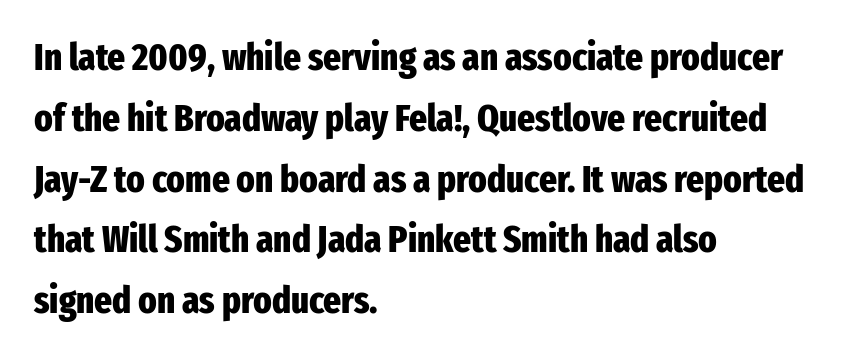
The image shows 38 px heavy, condensed sans-serif type, upright; set left-aligned, normal line spacing (1.6x), normal letter spacing, not underlined; low stroke contrast and a medium x-height.
